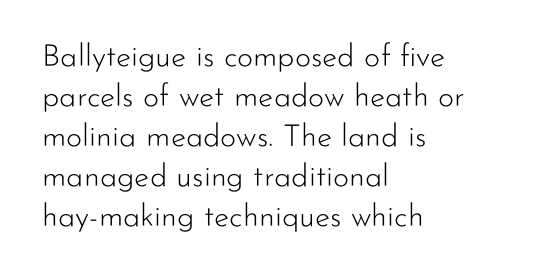
A normal amount of white space separates one row of letters from the next. Descender tails drop into unmarked territory. The typesetter chose a ragged-right arrangement here. You could not count columns in this text — the font is proportionally spaced. This rendering leaves character spacing at its baseline value. The cut favours lightness, reaching ordinary text weight at its darkest.
